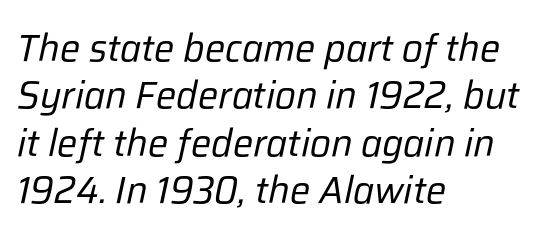
The passage shown has conventional tracking throughout. These lines are set flush left with a ragged right edge. Weight: not bold — regular or lighter. Leading: standard. The passage shown leans; its letterforms are oblique. Type without underlining.
